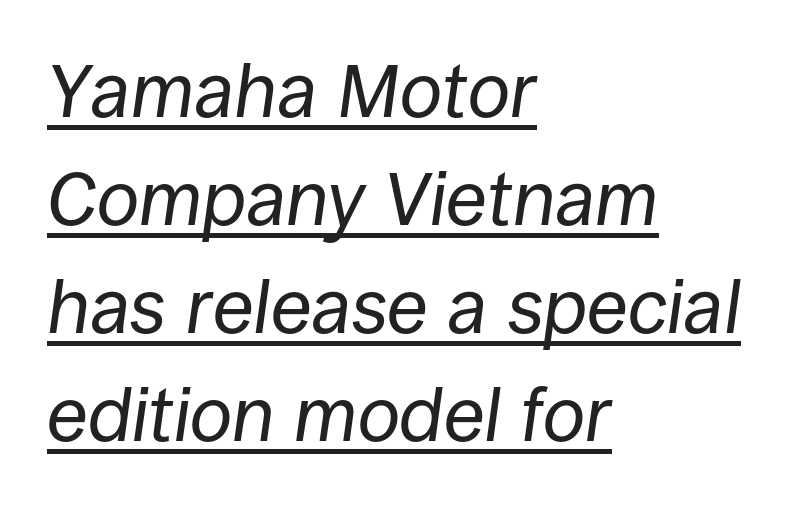
Whoever set this chose a conventional vertical rhythm. The ragged edge is on the right, which tells us the setting is flush left. Yep, that's italic — everything's leaning. Varying glyph widths throughout — classic text-font behaviour. This sample carries an underscore along the baseline area. Heft: none added — not bold.
